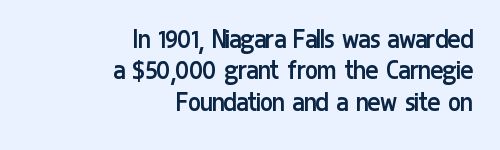
Q: Is the text bold? A: No.
Q: Is the text italic (slanted)? A: No, it is upright.
Q: Is the typeface a serif or a sans-serif typeface? A: Sans-serif.
Q: Is the text underlined? A: No.
Q: How is the paragraph aligned? A: Right-aligned.
Q: Is the spacing between letters normal or unusually wide? A: Normal.
Q: Is the spacing between lines tight, normal or loose? A: Tight.
Q: Width (condensed, normal, or wide)? A: Condensed.
Q: Stroke contrast? A: Low.
Q: x-height? A: Medium.
Q: Monospaced? A: No.
